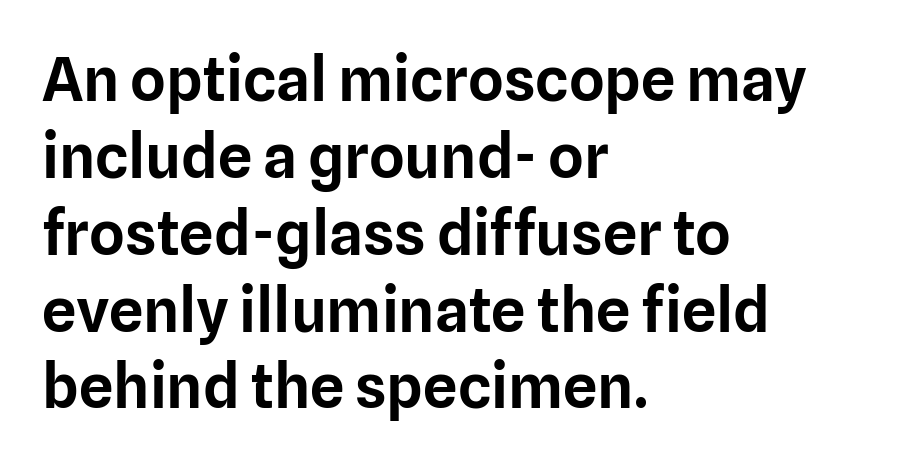
{"serif": "no", "italic": "no", "width": "normal", "stroke_contrast": "low", "x_height": "medium", "monospaced": "no", "underline": "no", "align": "left", "line_spacing": "normal", "line_spacing_ratio": 1.26, "letter_spacing": "normal", "letter_spacing_em": 0.0, "glyph_px": 61}
